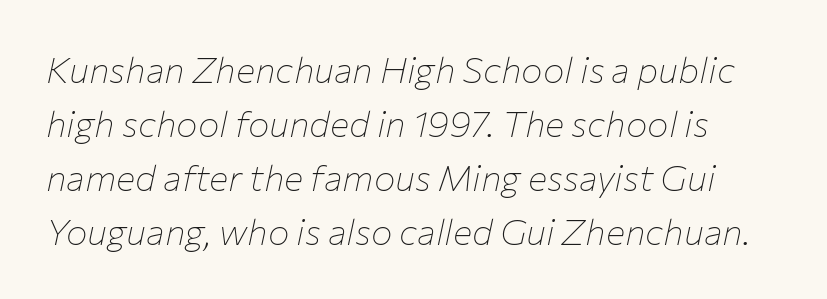
The image shows 36 px thin type, italic (leaning right); set normal line spacing (1.5x), normal letter spacing, not underlined; low stroke contrast and a medium x-height.
